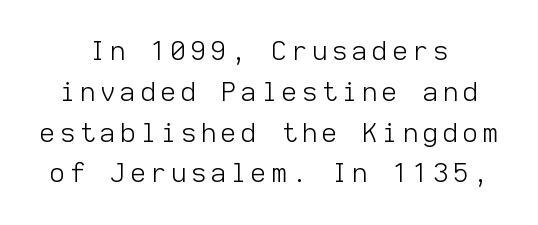
Q: Is the text bold? A: No.
Q: Is the text italic (slanted)? A: No, it is upright.
Q: Is the text underlined? A: No.
Q: How is the paragraph aligned? A: Centered.
Q: Is the spacing between letters normal or unusually wide? A: Unusually wide.
Q: Is the spacing between lines tight, normal or loose? A: Normal.
